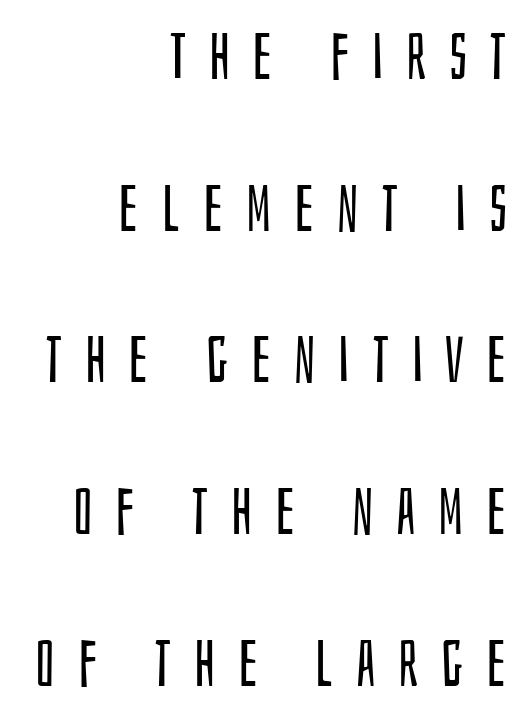
{"serif": "no", "italic": "no", "bold": "no", "weight": "regular", "width": "condensed", "stroke_contrast": "low", "x_height": "large", "monospaced": "no", "underline": "no", "align": "right", "line_spacing": "loose", "line_spacing_ratio": 2.37, "letter_spacing": "wide", "letter_spacing_em": 0.35, "glyph_px": 64}
